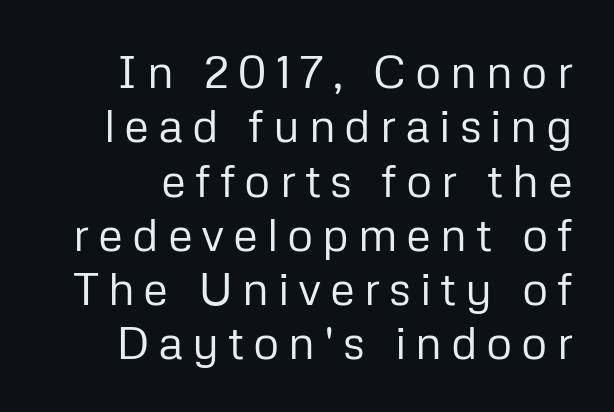
{"serif": "no", "italic": "no", "bold": "no", "weight": "regular", "width": "normal", "stroke_contrast": "low", "x_height": "medium", "monospaced": "no", "underline": "no", "line_spacing_ratio": 1.18, "glyph_px": 46}
